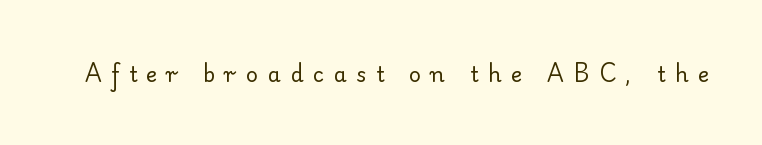
In terms of posture, this sample is upright. Vertical stems look standard width or narrower in stroke. Unmarked baselines from the first word to the last. The rendering inserts visible extra space after every character.
